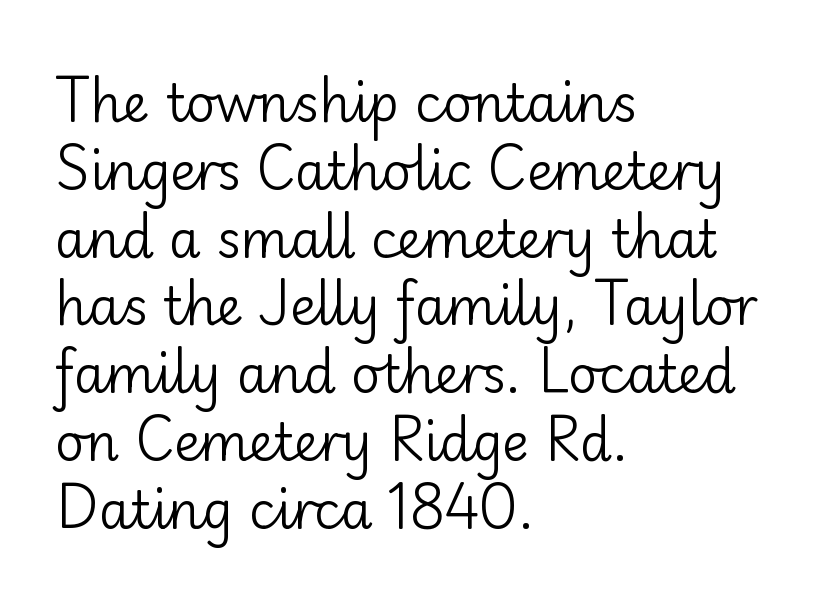
Q: Is the text bold? A: No.
Q: Is the text italic (slanted)? A: No, it is upright.
Q: Is the typeface a serif or a sans-serif typeface? A: Sans-serif.
Q: Is the text underlined? A: No.
Q: How is the paragraph aligned? A: Left-aligned.
Q: Is the spacing between letters normal or unusually wide? A: Normal.
Q: Is the spacing between lines tight, normal or loose? A: Normal.
Q: Width (condensed, normal, or wide)? A: Normal.
Q: Stroke contrast? A: Low.
Q: x-height? A: Small.
Q: Monospaced? A: No.
